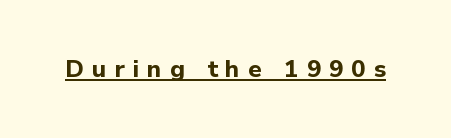
The image shows 24 px bold type, upright; set unusually wide letter spacing (+0.33 em), underlined.
